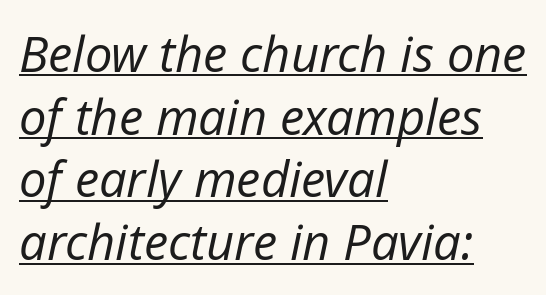
Q: Is the text bold? A: No.
Q: Is the text italic (slanted)? A: Yes, it leans right by about 12 degrees.
Q: Is the text underlined? A: Yes.
Q: How is the paragraph aligned? A: Left-aligned.
Q: Is the spacing between letters normal or unusually wide? A: Normal.
Q: Is the spacing between lines tight, normal or loose? A: Normal.
Q: Width (condensed, normal, or wide)? A: Normal.
Q: Stroke contrast? A: Low.
Q: x-height? A: Medium.
Q: Monospaced? A: No.
